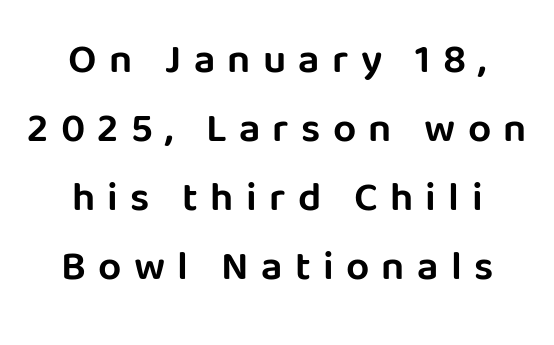
Q: Is the text italic (slanted)? A: No, it is upright.
Q: Is the typeface a serif or a sans-serif typeface? A: Sans-serif.
Q: Is the text underlined? A: No.
Q: How is the paragraph aligned? A: Centered.
Q: Is the spacing between letters normal or unusually wide? A: Unusually wide.
Q: Is the spacing between lines tight, normal or loose? A: Normal.
Q: Width (condensed, normal, or wide)? A: Normal.
Q: Stroke contrast? A: Low.
Q: x-height? A: Large.
Q: Monospaced? A: No.
